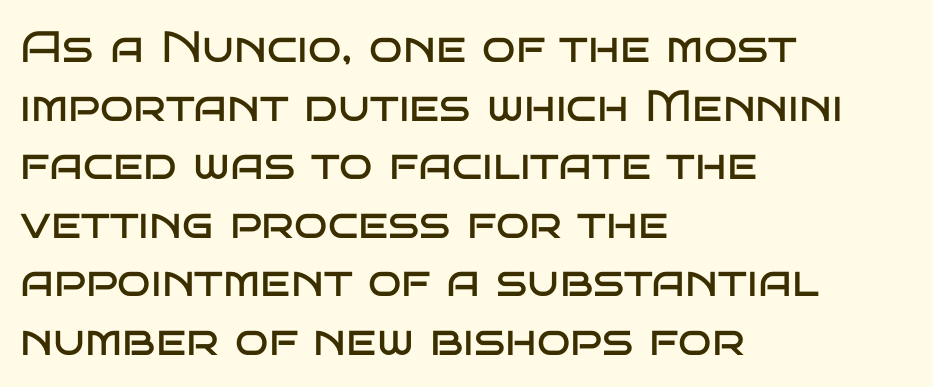
Q: Is the text bold? A: No.
Q: Is the text italic (slanted)? A: No, it is upright.
Q: Is the typeface a serif or a sans-serif typeface? A: Sans-serif.
Q: Is the text underlined? A: No.
Q: How is the paragraph aligned? A: Left-aligned.
Q: Is the spacing between letters normal or unusually wide? A: Normal.
Q: Is the spacing between lines tight, normal or loose? A: Normal.
Q: Width (condensed, normal, or wide)? A: Wide.
Q: Stroke contrast? A: Low.
Q: x-height? A: Large.
Q: Monospaced? A: No.
